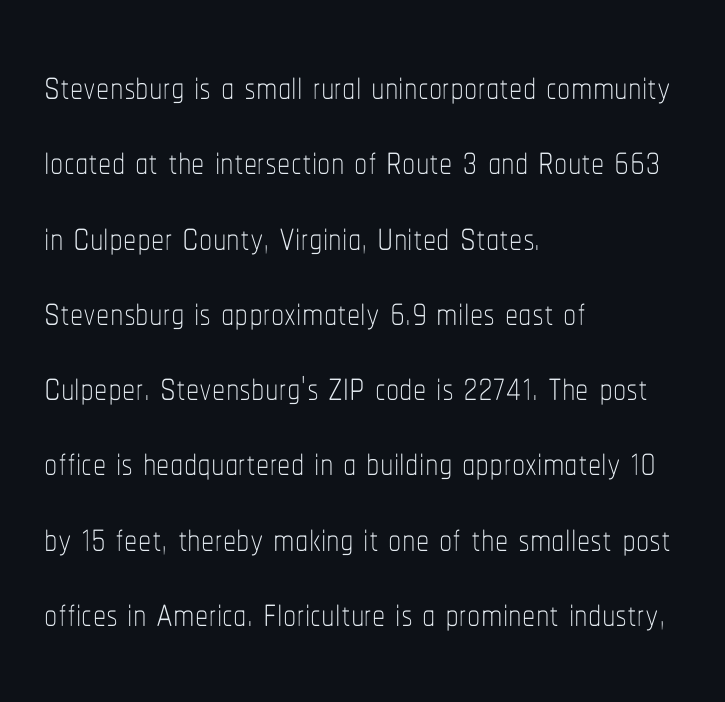
Quick note: not italic, upright. Varying glyph widths throughout — classic text-font behaviour. The letterforms sit shoulder to shoulder at normal distance. Clear beneath every line of the passage.
